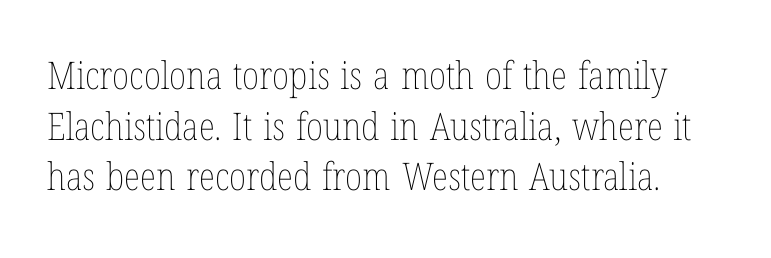
Q: Is the text bold? A: No.
Q: Is the text italic (slanted)? A: No, it is upright.
Q: Is the text underlined? A: No.
Q: Is the spacing between letters normal or unusually wide? A: Normal.
Q: Is the spacing between lines tight, normal or loose? A: Normal.
Q: Width (condensed, normal, or wide)? A: Condensed.
Q: Stroke contrast? A: Low.
Q: x-height? A: Medium.
Q: Monospaced? A: No.
